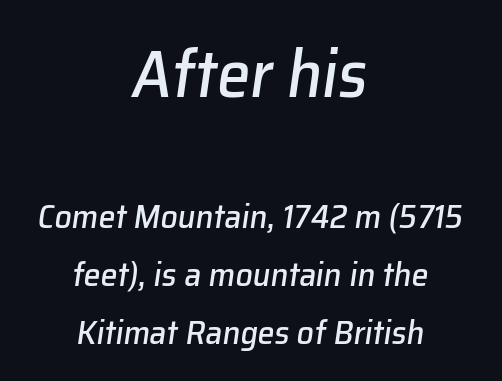
Emphasis-style slanted type is in use. Descender tails drop into unmarked territory. One glance says typical: line gaps are just what's usual. The face used here is proportionally spaced, like ordinary book or web type. Every row of glyphs is offset so its center matches the block's center.
